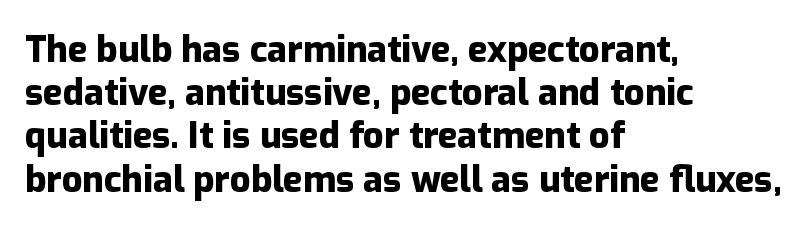
{"serif": "no", "italic": "no", "bold": "yes", "weight": "heavy", "width": "normal", "stroke_contrast": "low", "x_height": "medium", "monospaced": "no", "underline": "no", "align": "left", "line_spacing_ratio": 1.2, "letter_spacing": "normal", "letter_spacing_em": 0.0, "glyph_px": 36}
